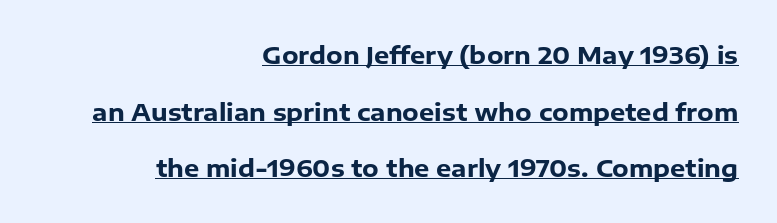
The image shows 24 px bold type, upright; set right-aligned, loose line spacing (2.36x), normal letter spacing, underlined.
